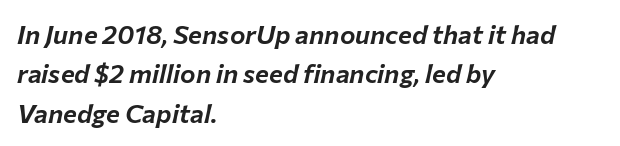
{"italic": "yes", "lean": "right", "slant_degrees": 12, "underline": "no", "align": "left", "line_spacing": "normal", "line_spacing_ratio": 1.51, "letter_spacing": "normal", "letter_spacing_em": 0.0, "glyph_px": 26}
